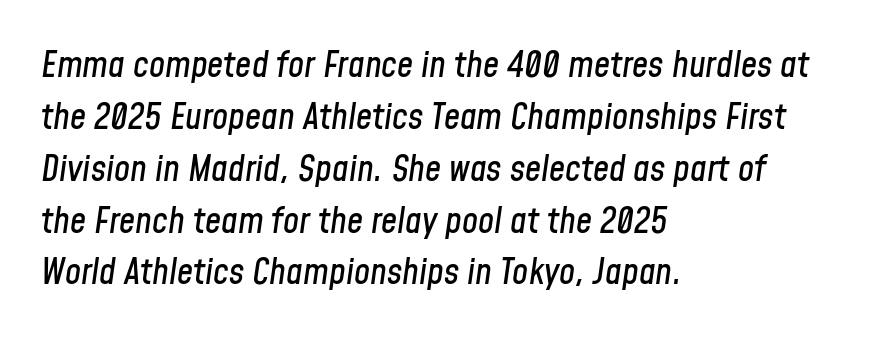
{"italic": "yes", "lean": "right", "slant_degrees": 8, "width": "condensed", "stroke_contrast": "low", "x_height": "medium", "monospaced": "no", "underline": "no", "align": "left", "line_spacing": "normal", "line_spacing_ratio": 1.44, "letter_spacing": "normal", "letter_spacing_em": 0.0, "glyph_px": 36}
